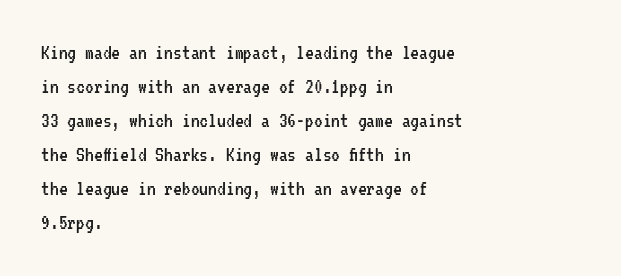
{"italic": "no", "bold": "no", "underline": "no", "align": "left", "line_spacing": "normal", "line_spacing_ratio": 1.55, "letter_spacing": "normal", "letter_spacing_em": 0.0, "glyph_px": 22}
